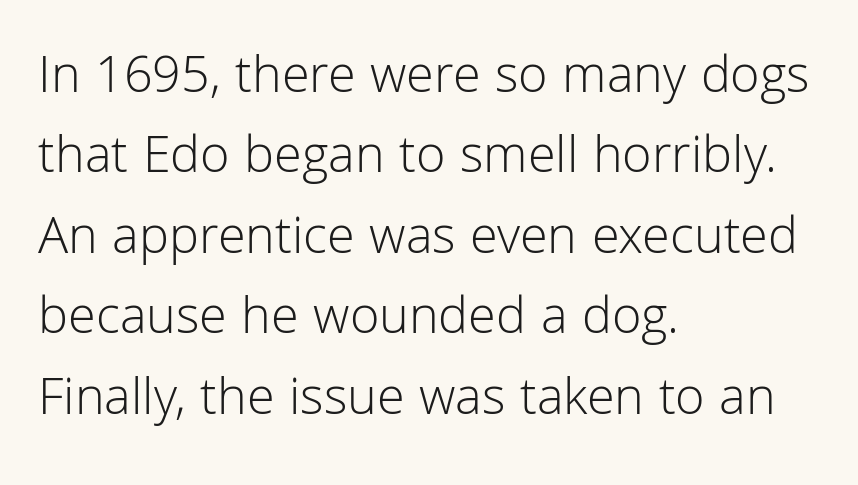
Q: Is the text bold? A: No.
Q: Is the text italic (slanted)? A: No, it is upright.
Q: Is the typeface a serif or a sans-serif typeface? A: Sans-serif.
Q: Is the text underlined? A: No.
Q: How is the paragraph aligned? A: Left-aligned.
Q: Is the spacing between letters normal or unusually wide? A: Normal.
Q: Is the spacing between lines tight, normal or loose? A: Normal.
Q: Width (condensed, normal, or wide)? A: Normal.
Q: Stroke contrast? A: Low.
Q: x-height? A: Medium.
Q: Monospaced? A: No.
